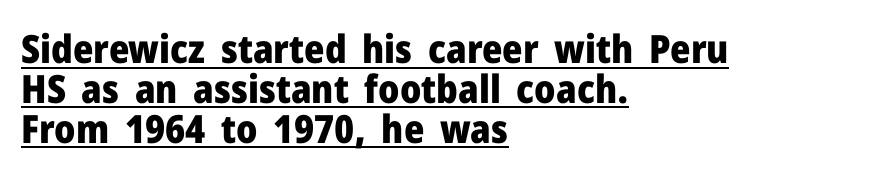
The image shows 39 px heavy sans-serif type, upright; set left-aligned, tight line spacing (1.02x), normal letter spacing, underlined; low stroke contrast and a medium x-height.
